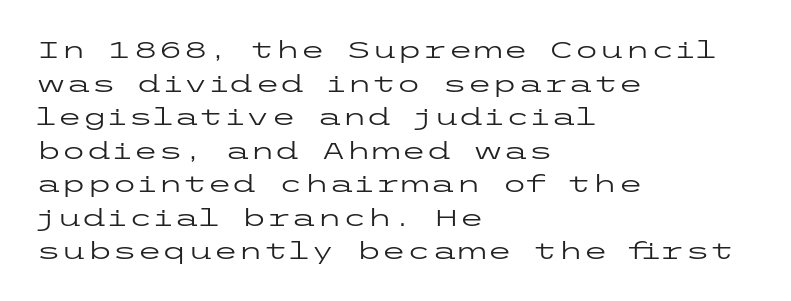
What stands out about the letter spacing? Nothing — it is the standard amount. Type without underlining. You can tell it's not italic because the verticals are truly vertical. Is there much room between lines? A standard amount, neither cramped nor airy.
